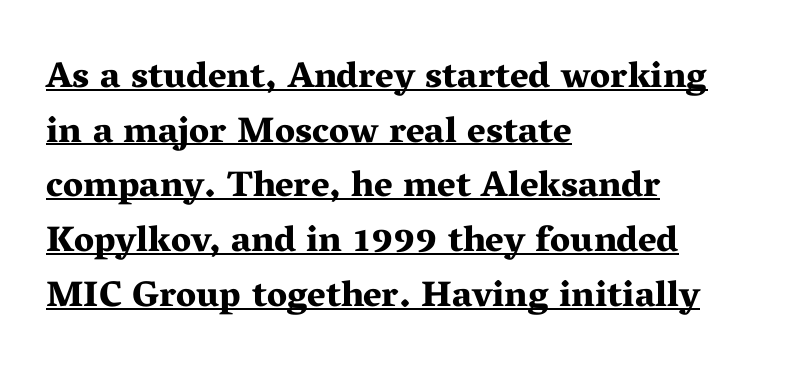
The image shows 36 px bold, wide serif type, upright; set left-aligned, normal line spacing (1.52x), normal letter spacing, underlined; medium stroke contrast and a medium x-height.
